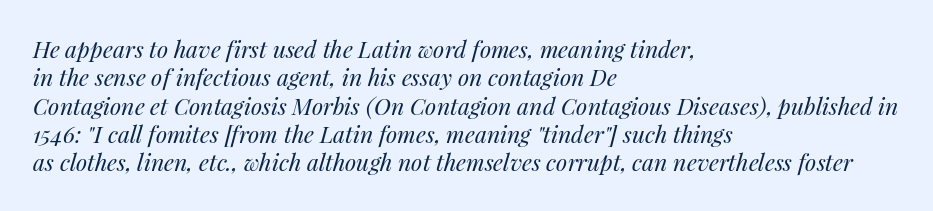
The image shows 23 px text type, italic (leaning right); set left-aligned, line spacing 1.23x, normal letter spacing, not underlined.
